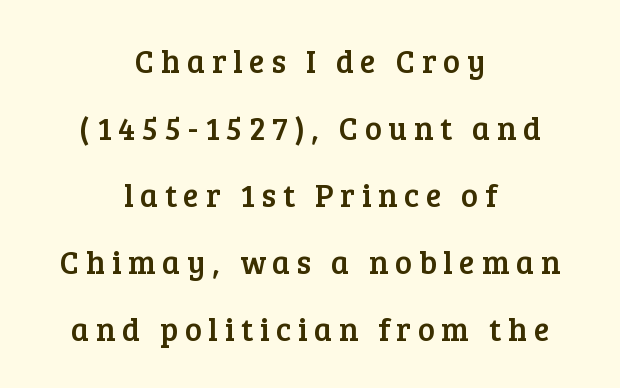
Q: Is the text italic (slanted)? A: No, it is upright.
Q: Is the typeface a serif or a sans-serif typeface? A: Serif.
Q: Is the text underlined? A: No.
Q: How is the paragraph aligned? A: Centered.
Q: Is the spacing between letters normal or unusually wide? A: Unusually wide.
Q: Is the spacing between lines tight, normal or loose? A: Loose.
Q: Width (condensed, normal, or wide)? A: Normal.
Q: Stroke contrast? A: Low.
Q: x-height? A: Medium.
Q: Monospaced? A: No.
